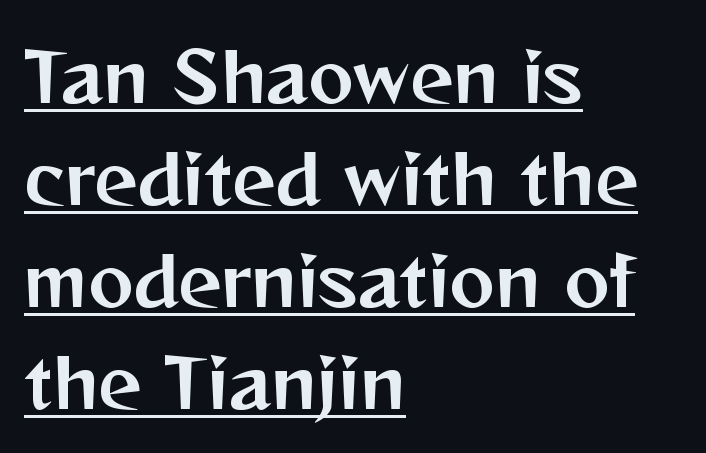
Q: Is the text italic (slanted)? A: No, it is upright.
Q: Is the typeface a serif or a sans-serif typeface? A: Sans-serif.
Q: Is the text underlined? A: Yes.
Q: How is the paragraph aligned? A: Left-aligned.
Q: Is the spacing between letters normal or unusually wide? A: Normal.
Q: Is the spacing between lines tight, normal or loose? A: Normal.
Q: Width (condensed, normal, or wide)? A: Normal.
Q: Stroke contrast? A: Medium.
Q: x-height? A: Medium.
Q: Monospaced? A: No.
